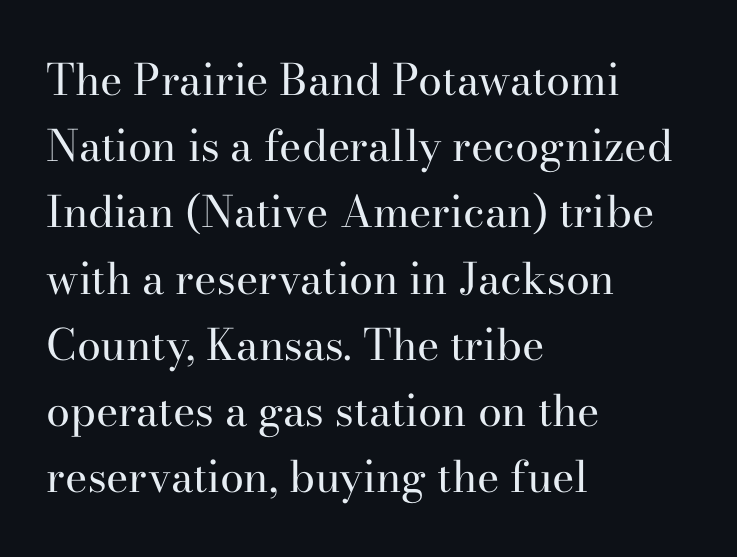
Vertical spacing — default. Varying glyph widths throughout — classic text-font behaviour. This sample uses plain, unmodified letter spacing. The words here are not underlined. Each letter's strokes conclude with small projecting serifs. Weight: not bold — regular or lighter.
